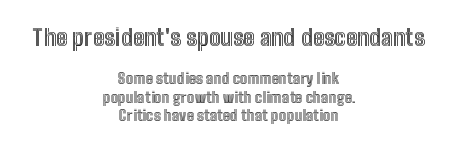
Bigger letters appear in the top chunk; the bottom chunk is reduced. Upright lettering throughout. Observe the ordinary spacing: letters are neighbours, not strangers. Check under the words: just untouched page.
